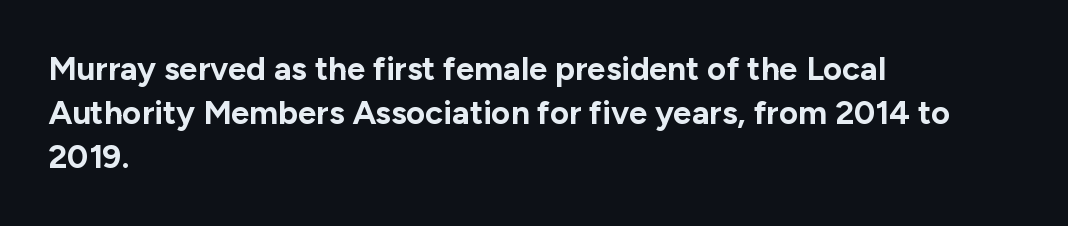
Q: Is the text bold? A: Yes.
Q: Is the text italic (slanted)? A: No, it is upright.
Q: Is the typeface a serif or a sans-serif typeface? A: Sans-serif.
Q: Is the text underlined? A: No.
Q: How is the paragraph aligned? A: Left-aligned.
Q: Is the spacing between letters normal or unusually wide? A: Normal.
Q: Is the spacing between lines tight, normal or loose? A: Normal.
Q: Width (condensed, normal, or wide)? A: Normal.
Q: Stroke contrast? A: Low.
Q: x-height? A: Medium.
Q: Monospaced? A: No.
